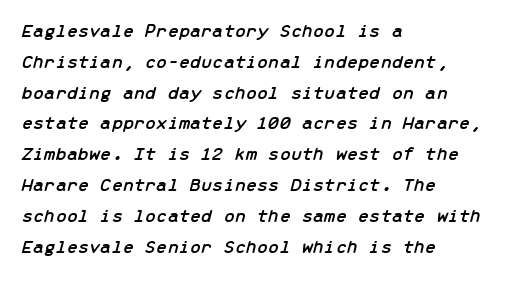
Designer's note — italics engaged. How are the letters spaced? Ordinarily, with no added tracking. Words float on clear page, feet unadorned. A student would call this left alignment; a typographer would say flush left, rag right. This sample keeps an unexceptional amount of space between lines.
